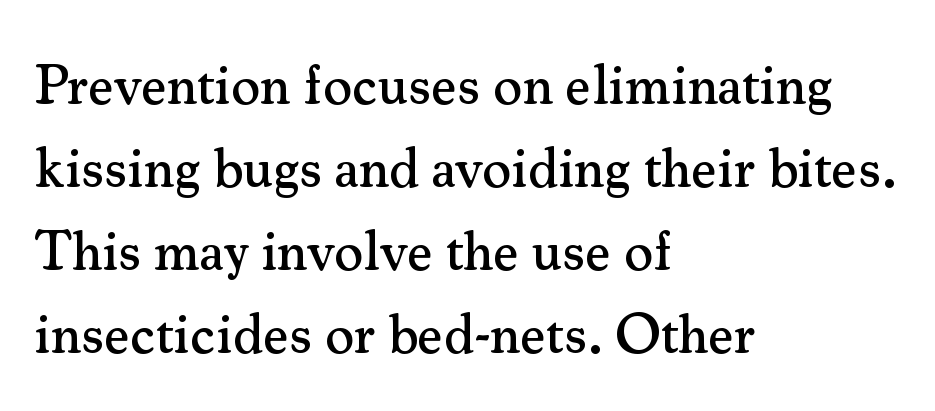
Descenders are the only things crossing below the line. Notice how the stems are strictly vertical — no italics here. Each word holds together tightly as a unit, with standard inter-letter gaps. The designer went with a serif here, giving each stem small feet. Does the leading feel generous? No, just average.
